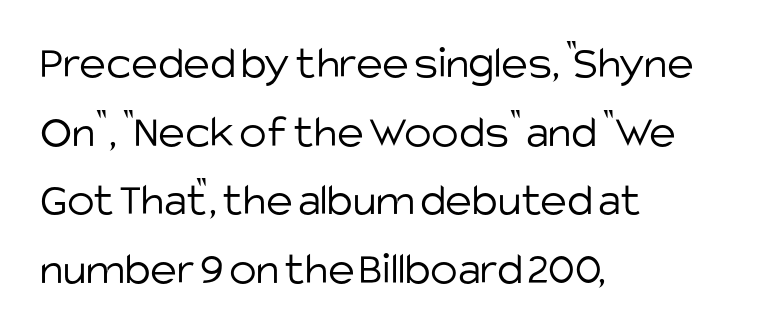
Q: Is the text bold? A: No.
Q: Is the text italic (slanted)? A: No, it is upright.
Q: Is the typeface a serif or a sans-serif typeface? A: Sans-serif.
Q: Is the text underlined? A: No.
Q: How is the paragraph aligned? A: Left-aligned.
Q: Is the spacing between letters normal or unusually wide? A: Normal.
Q: Is the spacing between lines tight, normal or loose? A: Normal.
Q: Width (condensed, normal, or wide)? A: Normal.
Q: Stroke contrast? A: Low.
Q: x-height? A: Large.
Q: Monospaced? A: No.
